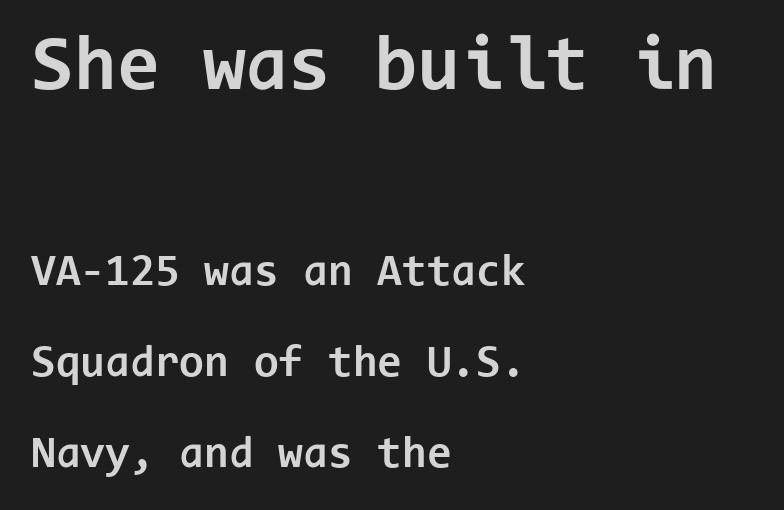
{"serif": "no", "italic": "no", "bold": "yes", "weight": "bold", "width": "normal", "stroke_contrast": "low", "x_height": "medium", "monospaced": "yes", "underline": "no", "align": "left", "line_spacing": "loose", "line_spacing_ratio": 2.02, "letter_spacing": "normal", "letter_spacing_em": 0.0, "larger_block": "first", "size_ratio": 1.73, "glyph_px": 78}
